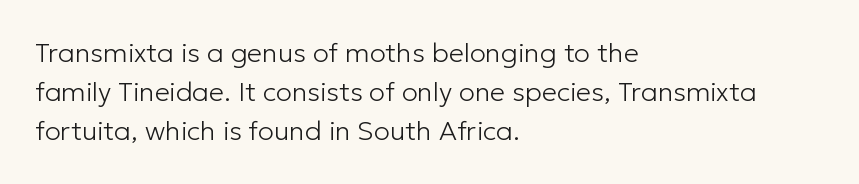
The image shows 27 px text type, upright; set left-aligned, normal line spacing (1.45x), normal letter spacing, not underlined.
